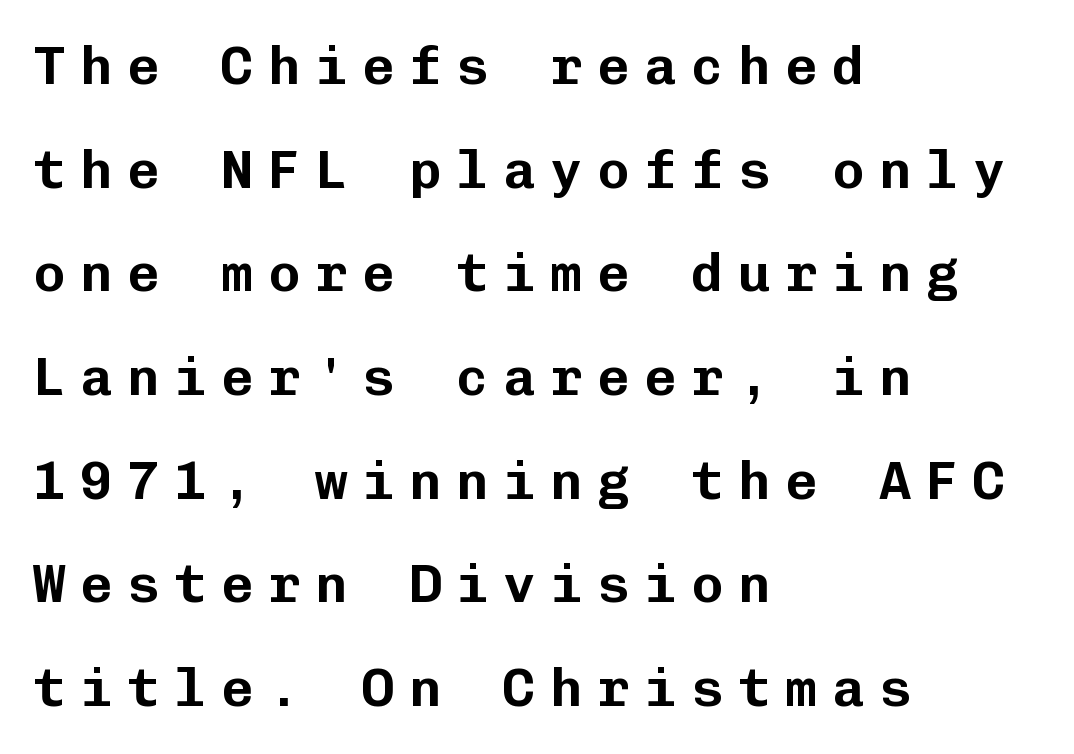
{"serif": "no", "italic": "no", "width": "normal", "stroke_contrast": "low", "x_height": "medium", "monospaced": "yes", "underline": "no", "align": "left", "line_spacing": "loose", "line_spacing_ratio": 1.92, "letter_spacing": "wide", "letter_spacing_em": 0.27, "glyph_px": 54}
